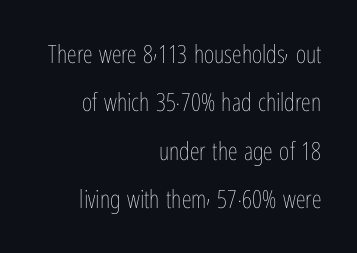
Posture: vertical. Is the letter spacing exaggerated? No — it looks like the ordinary default. The zone under the glyphs is completely vacant. Honestly, the rows look like they've been pulled way apart. Stems here are at most as thick as an everyday book face.
